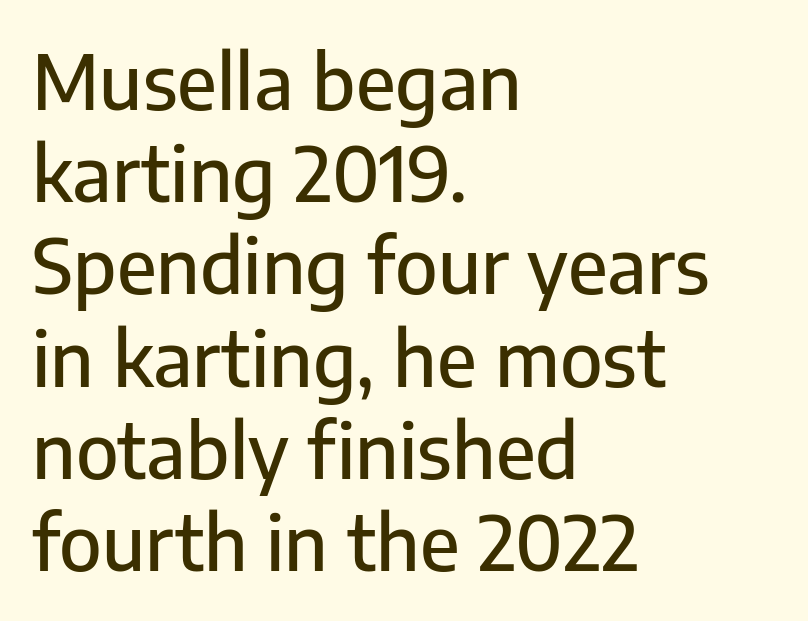
{"serif": "no", "italic": "no", "width": "normal", "stroke_contrast": "low", "x_height": "medium", "monospaced": "no", "underline": "no", "align": "left", "line_spacing_ratio": 1.23, "letter_spacing": "normal", "letter_spacing_em": 0.0, "glyph_px": 75}
